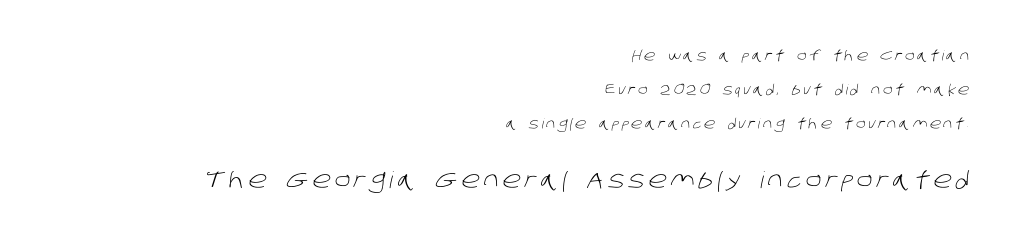
The image shows 23 px text type; set right-aligned, loose line spacing (2.42x), not underlined; the second (bottom) block is 1.64x larger.
